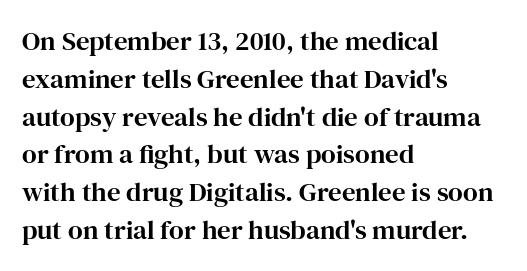
{"italic": "no", "underline": "no", "align": "left", "line_spacing": "normal", "line_spacing_ratio": 1.4, "letter_spacing": "normal", "letter_spacing_em": 0.0, "glyph_px": 27}
